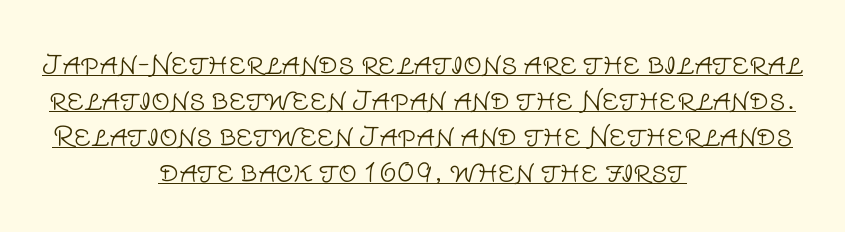
Nothing heavy about these letters — not bold at all. Typeset on center — no edge is straight. Underlining? Definitely there. No extra tracking has been applied to these lines.
